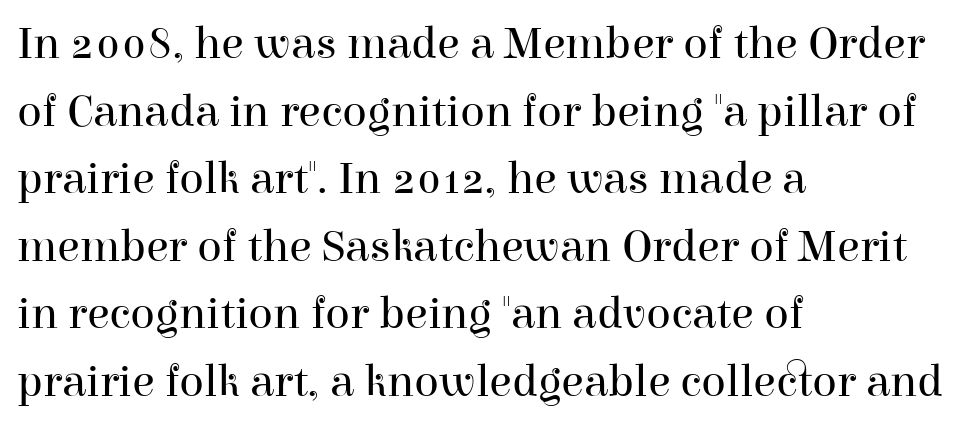
The image shows 46 px regular-weight serif type, upright; set left-aligned, normal line spacing (1.47x), normal letter spacing, not underlined; high stroke contrast and a medium x-height.
